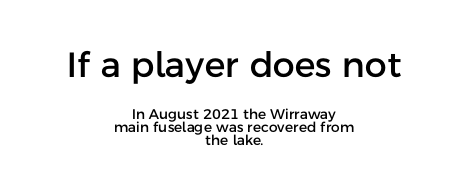
Spacing verdict: proportional, widths tailored to each character. Look at the glyph heights: the upper group is clearly the bigger setting. Cramped leading. The passage is arranged like a title page — every line centered.
